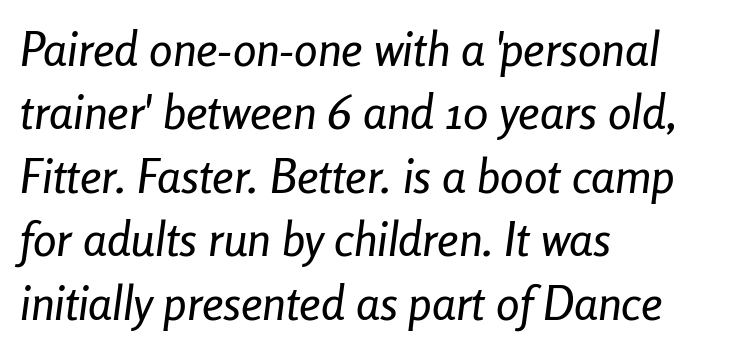
Slant detected: the letters are inclined. Interline gaps are of average width in this sample. The face used here is rendered with its standard letterfit. This rendering features lettering with no underline.
